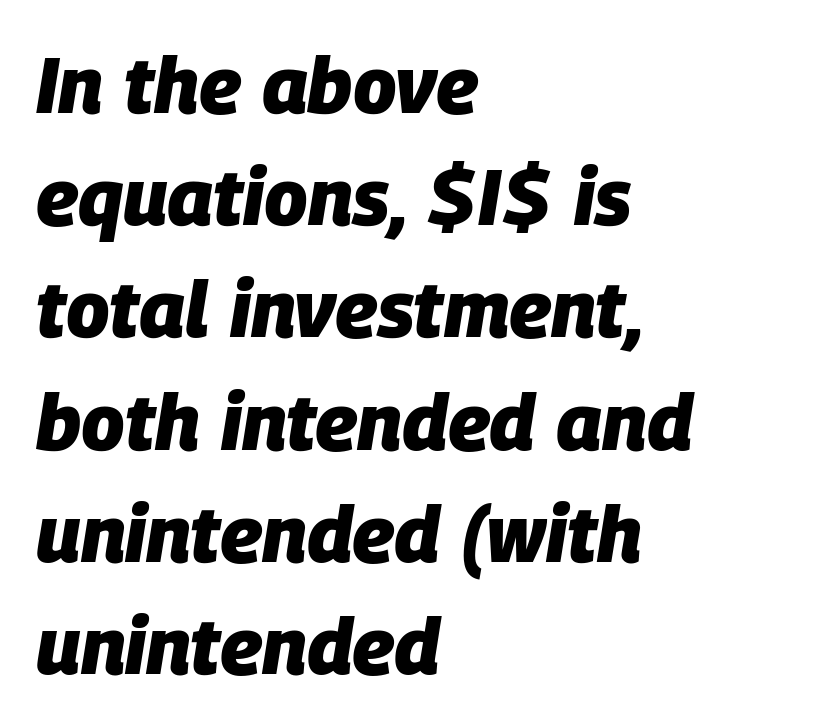
It's the slanting kind of type. Words appear dense and cohesive because spacing is normal. Weight check: bold — yes, fully. Layout note: lines flush left. Just letters on the line, the space beneath them empty. Here the designer chose a conventional face with non-uniform glyph widths.
